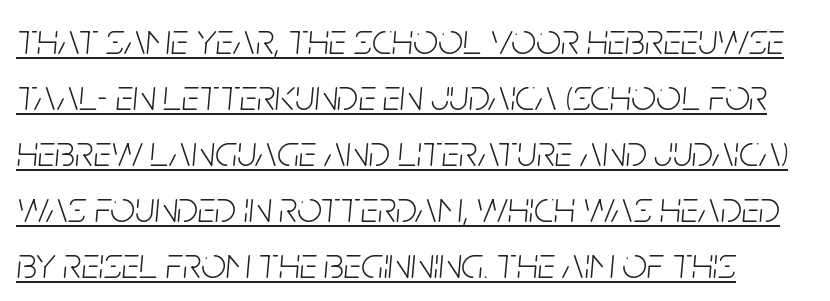
{"italic": "yes", "lean": "right", "slant_degrees": 5, "bold": "no", "weight": "light", "width": "condensed", "stroke_contrast": "low", "x_height": "large", "monospaced": "no", "underline": "yes", "line_spacing": "normal", "line_spacing_ratio": 1.27, "letter_spacing": "normal", "letter_spacing_em": 0.0, "glyph_px": 44}
